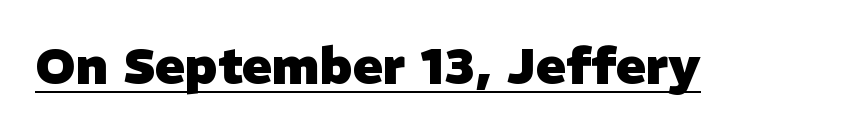
The image shows 50 px heavy sans-serif type; set normal letter spacing, underlined; low stroke contrast and a medium x-height.
